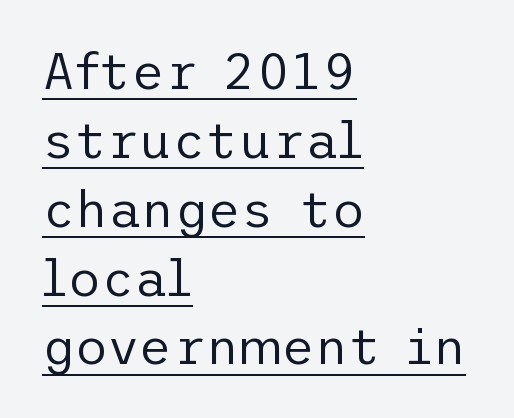
Q: Is the text bold? A: No.
Q: Is the text italic (slanted)? A: No, it is upright.
Q: Is the typeface a serif or a sans-serif typeface? A: Sans-serif.
Q: Is the text underlined? A: Yes.
Q: How is the paragraph aligned? A: Left-aligned.
Q: Is the spacing between letters normal or unusually wide? A: Normal.
Q: Is the spacing between lines tight, normal or loose? A: Normal.
Q: Width (condensed, normal, or wide)? A: Normal.
Q: Stroke contrast? A: Low.
Q: x-height? A: Medium.
